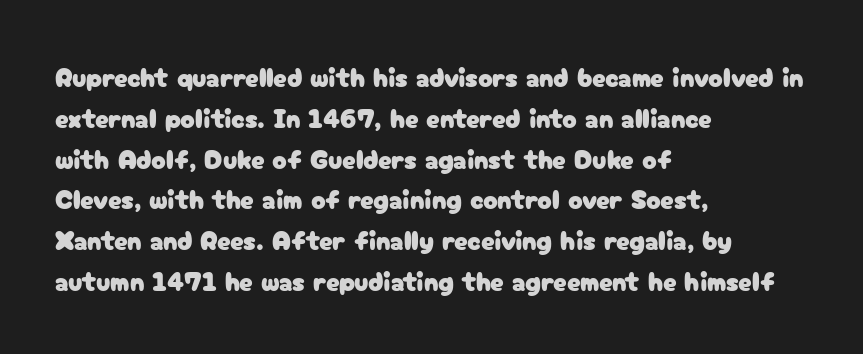
Q: Is the text italic (slanted)? A: No, it is upright.
Q: Is the text underlined? A: No.
Q: How is the paragraph aligned? A: Left-aligned.
Q: Is the spacing between letters normal or unusually wide? A: Normal.
Q: Is the spacing between lines tight, normal or loose? A: Normal.
